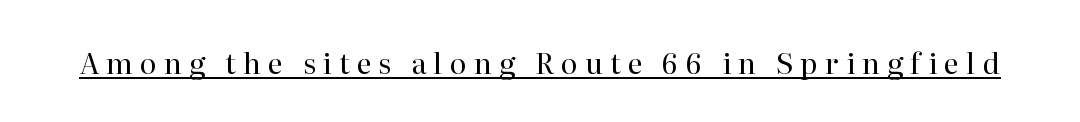
What stands out about the letter spacing? Its width — letters are far apart. Do the characters align in a grid? No, the font is proportional. Letterform terminals end in serifs throughout the passage. Posture: upright roman. The cut favours lightness, reaching ordinary text weight at its darkest.
